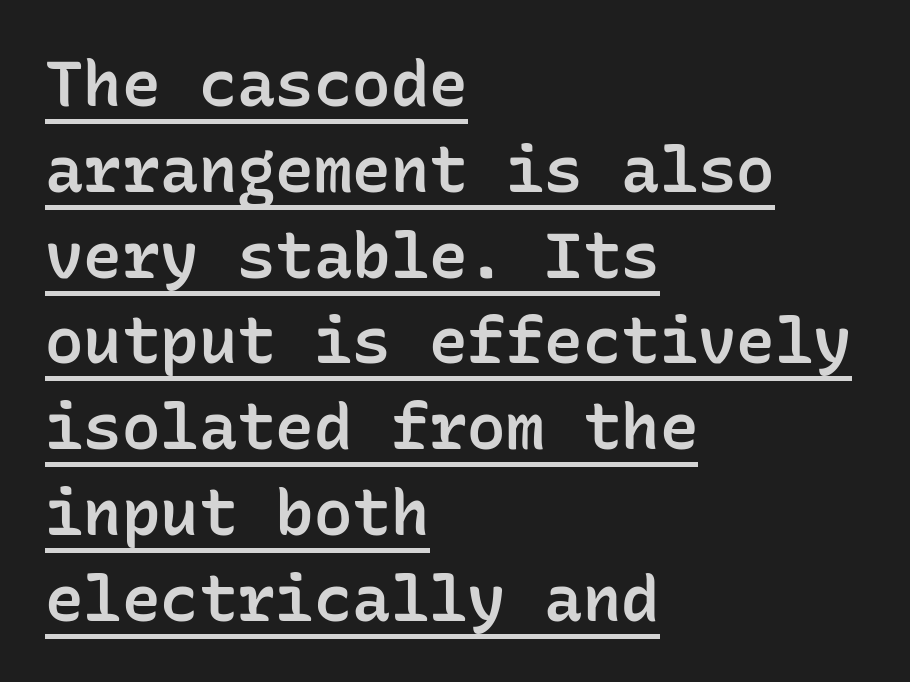
Q: Is the text bold? A: Semi-bold.
Q: Is the text italic (slanted)? A: No, it is upright.
Q: Is the typeface a serif or a sans-serif typeface? A: Sans-serif.
Q: Is the text underlined? A: Yes.
Q: How is the paragraph aligned? A: Left-aligned.
Q: Is the spacing between letters normal or unusually wide? A: Normal.
Q: Is the spacing between lines tight, normal or loose? A: Normal.
Q: Width (condensed, normal, or wide)? A: Normal.
Q: Stroke contrast? A: Low.
Q: x-height? A: Medium.
Q: Monospaced? A: Yes.
